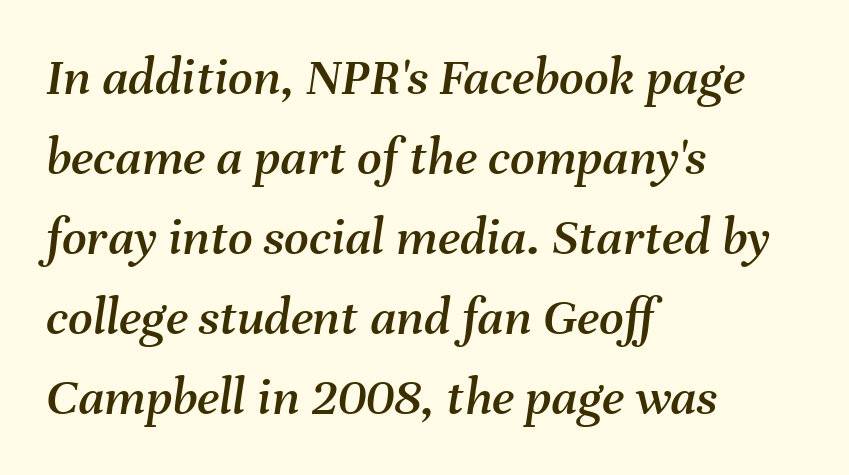
The image shows 54 px text type, italic (leaning right); set left-aligned, normal line spacing (1.48x), normal letter spacing, not underlined; medium stroke contrast and a medium x-height.
